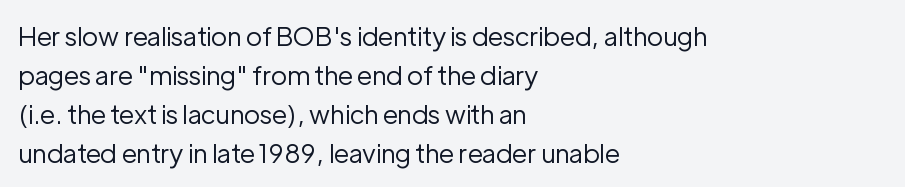
The image shows 26 px text type, upright; set left-aligned, normal line spacing (1.5x), normal letter spacing, not underlined.
